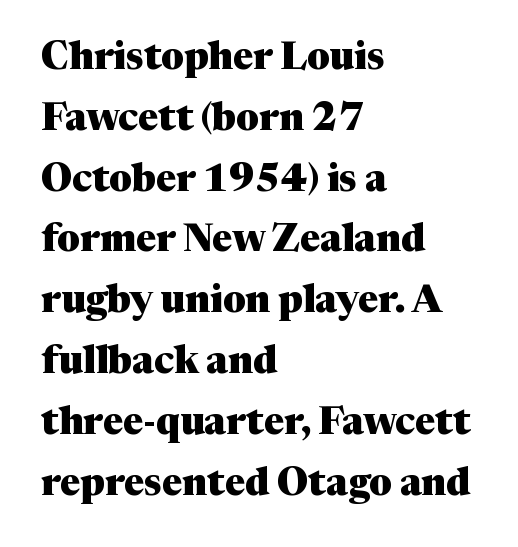
The image shows 38 px heavy serif type, upright; set left-aligned, normal line spacing (1.6x), normal letter spacing, not underlined; medium stroke contrast and a medium x-height.
